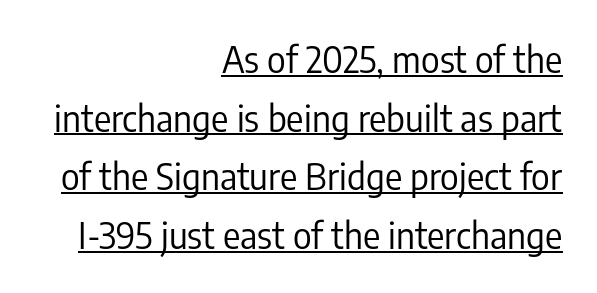
Leading: standard. Posture: vertical. How are the letters spaced? Ordinarily, with no added tracking. Compared with undecorated copy, this sample adds a rule below the words.
